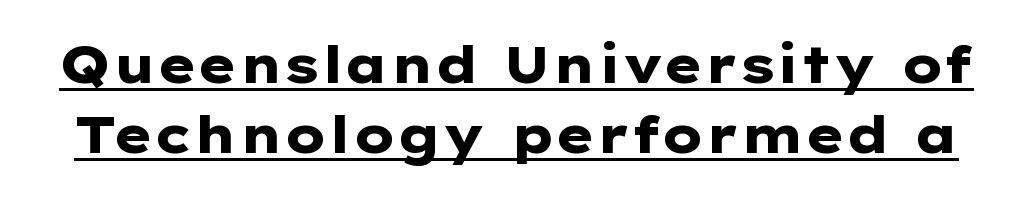
Spacing verdict: proportional, widths tailored to each character. These lines keep a tight, regular rhythm from letter to letter. The designer went with a sans here, leaving each stem footless. Line spacing here is normal.
